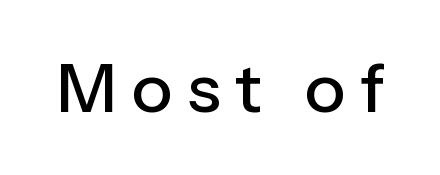
{"serif": "no", "italic": "no", "width": "normal", "stroke_contrast": "low", "x_height": "medium", "monospaced": "no", "underline": "no", "letter_spacing": "wide", "letter_spacing_em": 0.22, "glyph_px": 68}
